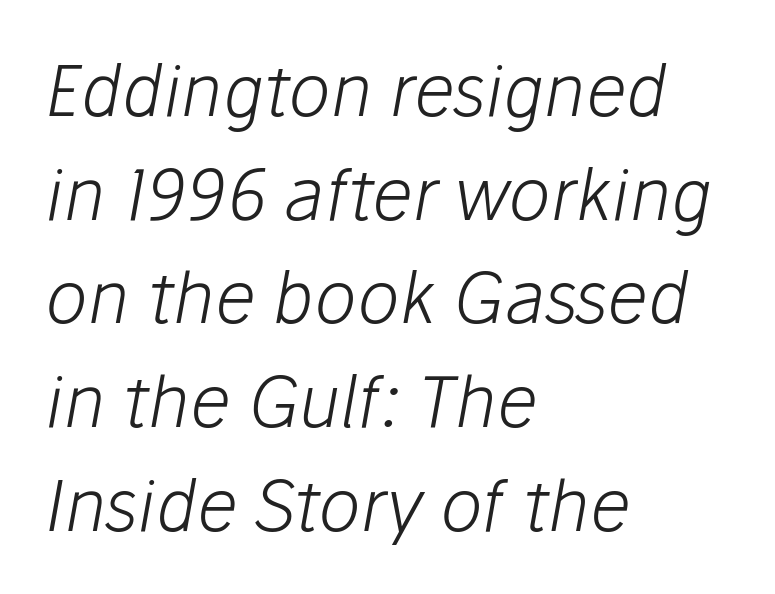
The image shows 71 px light type, italic (leaning right); set left-aligned, normal line spacing (1.46x), normal letter spacing, not underlined; low stroke contrast and a medium x-height.
